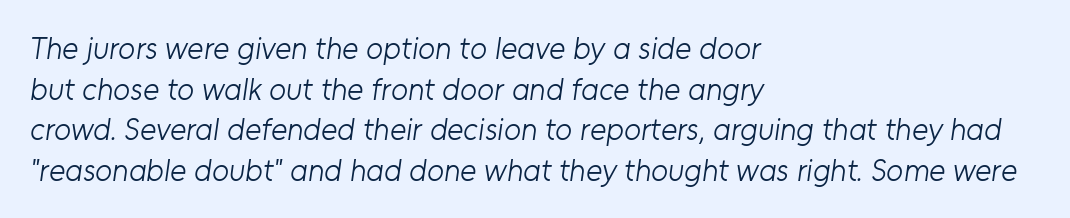
The text block is weighted toward the left margin, trailing off unevenly rightward. Serif or sans? Sans — the stroke terminals are bare. Default kerning and tracking; the words read as compact shapes. No letter is thick-stroked: the sample isn't bold.
